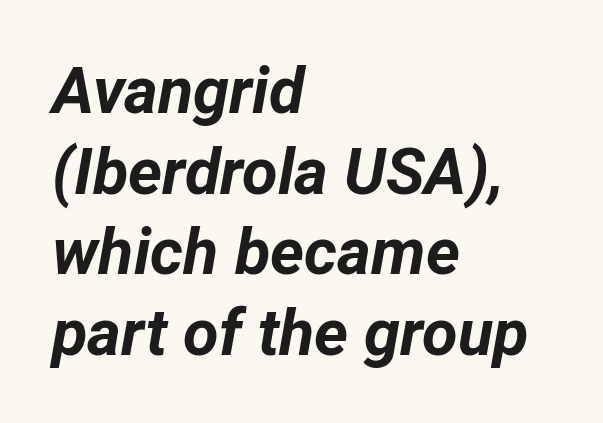
Q: Is the text bold? A: Yes.
Q: Is the text italic (slanted)? A: Yes, it leans right by about 12 degrees.
Q: Is the text underlined? A: No.
Q: How is the paragraph aligned? A: Left-aligned.
Q: Is the spacing between letters normal or unusually wide? A: Normal.
Q: Width (condensed, normal, or wide)? A: Normal.
Q: Stroke contrast? A: Low.
Q: x-height? A: Medium.
Q: Monospaced? A: No.
